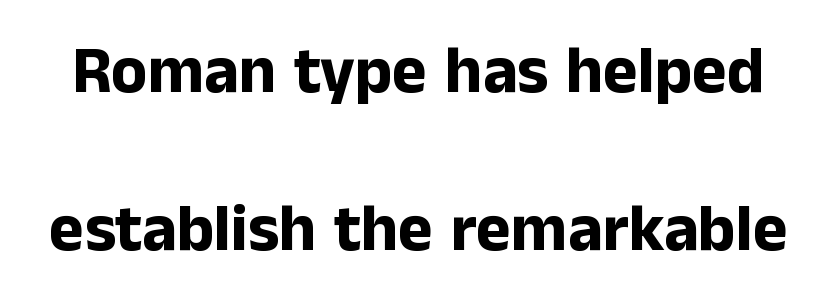
{"serif": "no", "italic": "no", "bold": "yes", "weight": "bold", "width": "normal", "stroke_contrast": "low", "x_height": "medium", "monospaced": "no", "underline": "no", "line_spacing": "loose", "line_spacing_ratio": 2.4, "letter_spacing": "normal", "letter_spacing_em": 0.0, "glyph_px": 66}
